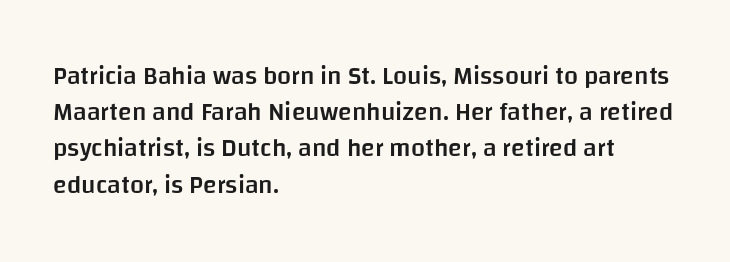
Q: Is the text bold? A: Semi-bold.
Q: Is the text italic (slanted)? A: No, it is upright.
Q: Is the text underlined? A: No.
Q: How is the paragraph aligned? A: Left-aligned.
Q: Is the spacing between letters normal or unusually wide? A: Normal.
Q: Is the spacing between lines tight, normal or loose? A: Normal.
